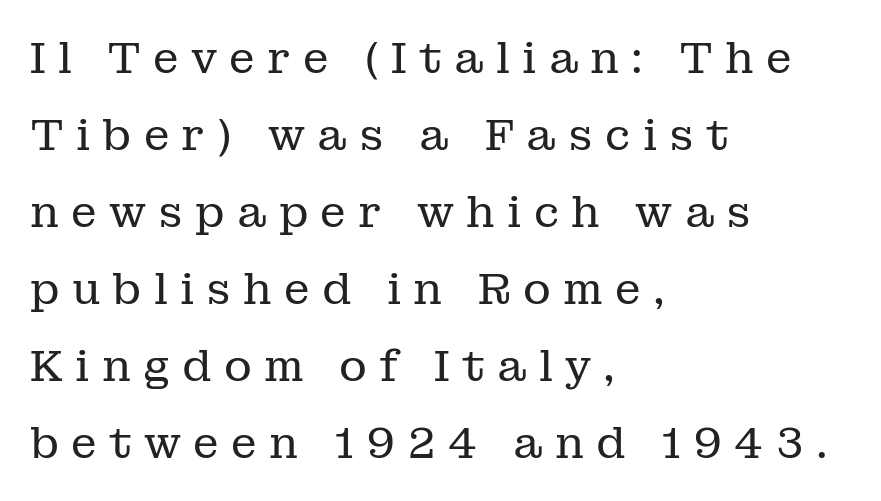
Think of a printed novel: that variable character pitch is what you see here. Posture: vertical. Anything drawn beneath the words? Only blank space. A student would call this left alignment; a typographer would say flush left, rag right. Weight: regular or lighter.
